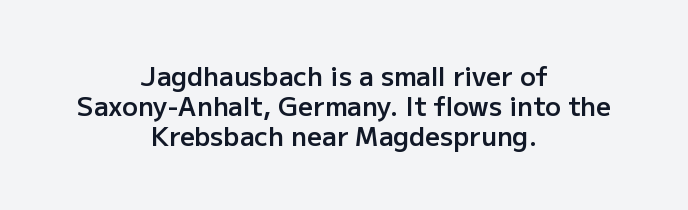
Q: Is the text bold? A: Semi-bold.
Q: Is the text italic (slanted)? A: No, it is upright.
Q: Is the text underlined? A: No.
Q: How is the paragraph aligned? A: Centered.
Q: Is the spacing between letters normal or unusually wide? A: Normal.
